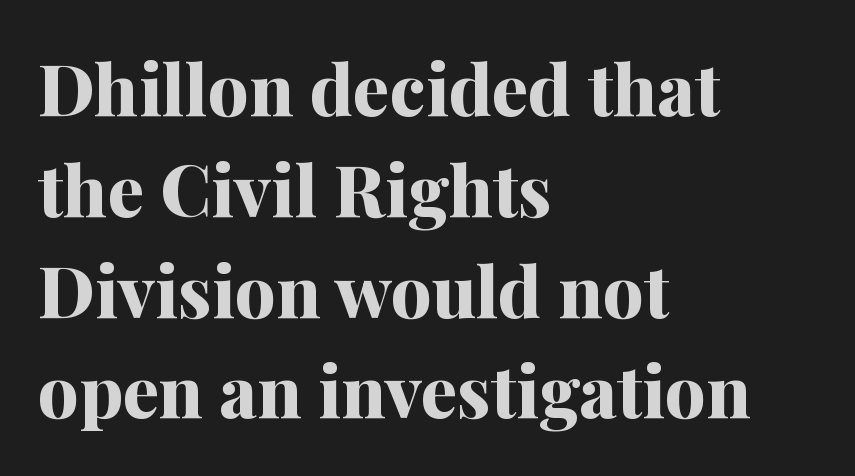
Q: Is the text bold? A: Yes.
Q: Is the text italic (slanted)? A: No, it is upright.
Q: Is the typeface a serif or a sans-serif typeface? A: Serif.
Q: Is the text underlined? A: No.
Q: How is the paragraph aligned? A: Left-aligned.
Q: Is the spacing between letters normal or unusually wide? A: Normal.
Q: Is the spacing between lines tight, normal or loose? A: Normal.
Q: Width (condensed, normal, or wide)? A: Normal.
Q: Stroke contrast? A: Medium.
Q: x-height? A: Medium.
Q: Monospaced? A: No.
